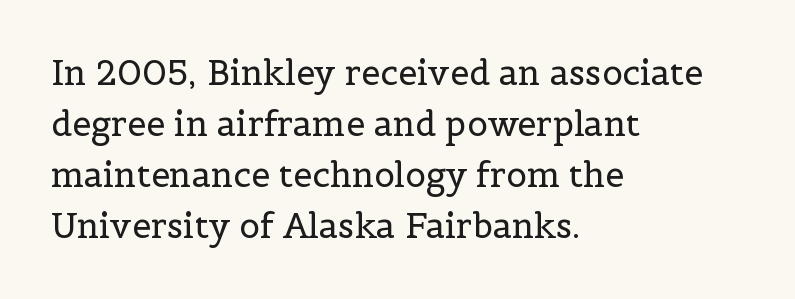
A typesetter would call this zero additional tracking. Type style note: has serifs. The paragraph has a hard left edge and a soft right edge. Whoever set this chose a conventional vertical rhythm. Upright lettering throughout. Weight: not bold — regular or lighter.
